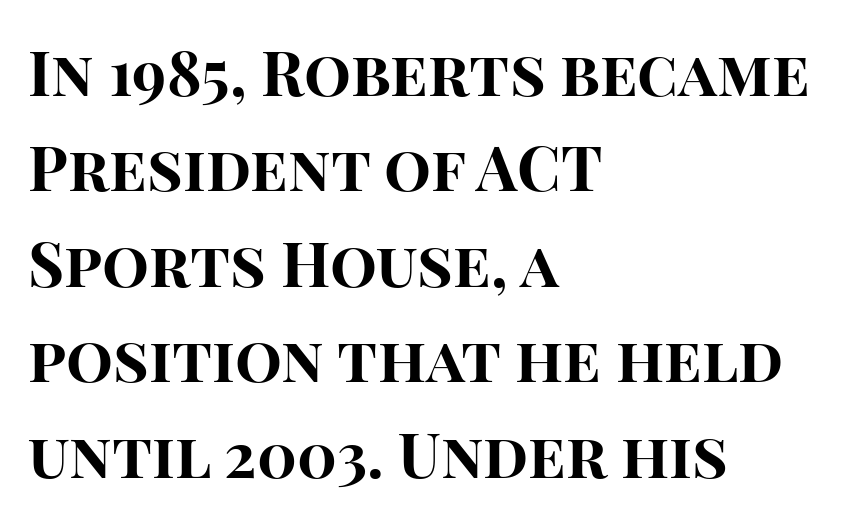
The image shows 62 px bold sans-serif type, upright; set left-aligned, normal line spacing (1.54x), normal letter spacing, not underlined; high stroke contrast and a large x-height.
